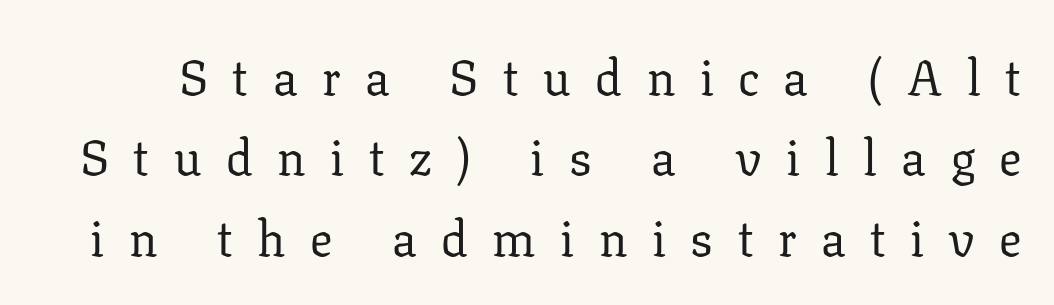
The image shows 50 px regular-weight serif type, upright; set normal line spacing (1.61x), unusually wide letter spacing (+0.49 em), not underlined; low stroke contrast and a medium x-height.
